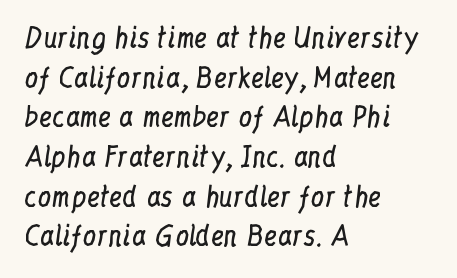
Notice how descenders clear the ascenders below comfortably — that's standard leading. Inter-character spacing is left at the font's built-in metrics. Bare-footed words on every line. The strokes are not fattened; the text isn't bold. A student would call this left alignment; a typographer would say flush left, rag right.
